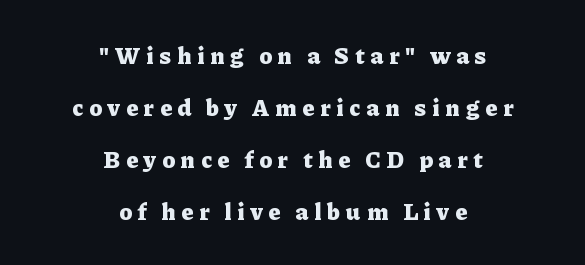
Centered paragraph, ragged on both sides. Substantial extra tracking has been applied to these lines. This sample uses an upright cut, with every glyph sitting square on the baseline. How would I describe the line gaps? Wide and relaxed.
